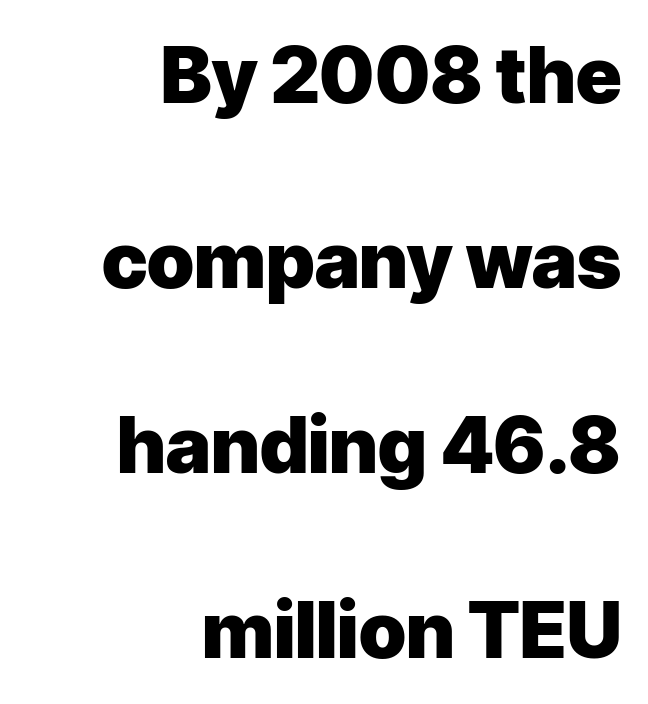
{"serif": "no", "italic": "no", "bold": "yes", "weight": "heavy", "width": "normal", "stroke_contrast": "low", "x_height": "medium", "monospaced": "no", "underline": "no", "align": "right", "line_spacing": "loose", "line_spacing_ratio": 2.37, "letter_spacing": "normal", "letter_spacing_em": 0.0, "glyph_px": 78}
